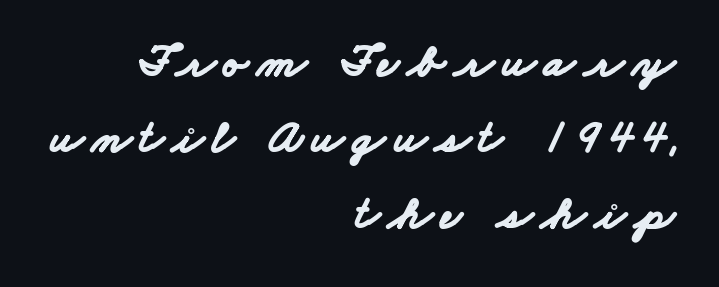
{"serif": "no", "bold": "yes", "weight": "bold", "width": "wide", "stroke_contrast": "low", "x_height": "small", "monospaced": "no", "underline": "no", "align": "right", "line_spacing": "normal", "line_spacing_ratio": 1.65, "glyph_px": 46}
